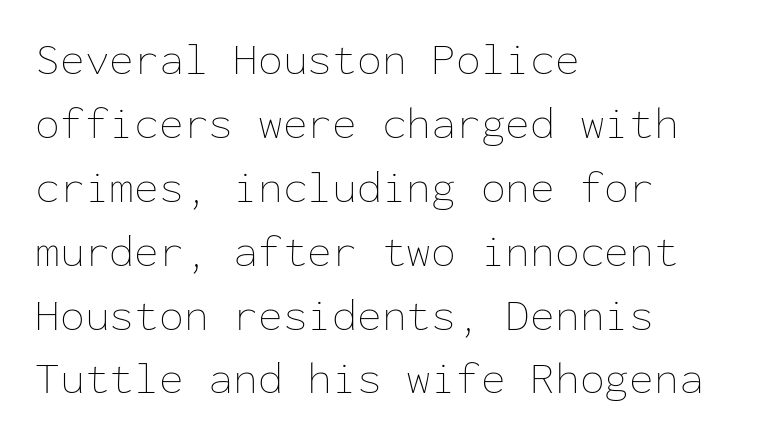
{"italic": "no", "bold": "no", "weight": "thin", "width": "normal", "stroke_contrast": "low", "x_height": "medium", "monospaced": "yes", "underline": "no", "align": "left", "line_spacing": "normal", "line_spacing_ratio": 1.42, "letter_spacing": "normal", "letter_spacing_em": 0.0, "glyph_px": 45}
